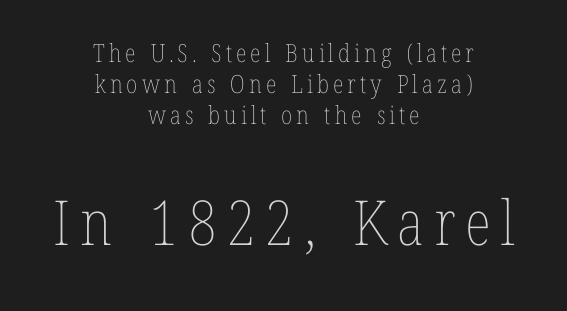
{"italic": "no", "bold": "no", "weight": "thin", "width": "condensed", "stroke_contrast": "low", "x_height": "medium", "monospaced": "no", "underline": "no", "align": "center", "line_spacing_ratio": 1.24, "larger_block": "second", "size_ratio": 2.48, "glyph_px": 62}
